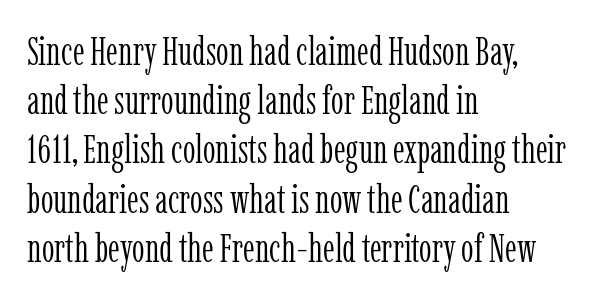
The image shows 40 px light, condensed serif type, upright; set left-aligned, line spacing 1.23x, normal letter spacing, not underlined; low stroke contrast and a medium x-height.
